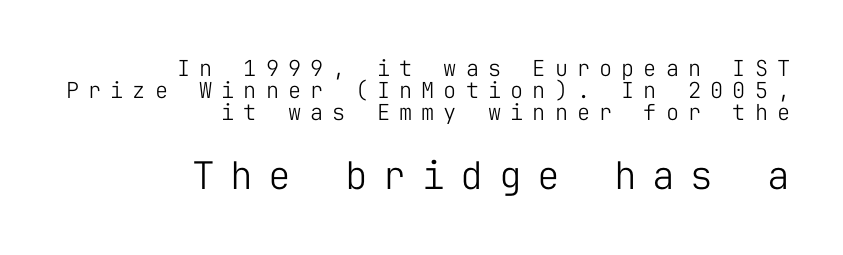
Q: Is the text bold? A: No.
Q: Is the text italic (slanted)? A: No, it is upright.
Q: Is the typeface a serif or a sans-serif typeface? A: Sans-serif.
Q: Is the text underlined? A: No.
Q: How is the paragraph aligned? A: Right-aligned.
Q: Is the spacing between letters normal or unusually wide? A: Unusually wide.
Q: Is the spacing between lines tight, normal or loose? A: Tight.
Q: Which block of text is set in a larger size, the first (top) or the second (bottom)? A: The second (bottom) one.
Q: Width (condensed, normal, or wide)? A: Normal.
Q: Stroke contrast? A: Low.
Q: x-height? A: Medium.
Q: Monospaced? A: Yes.
